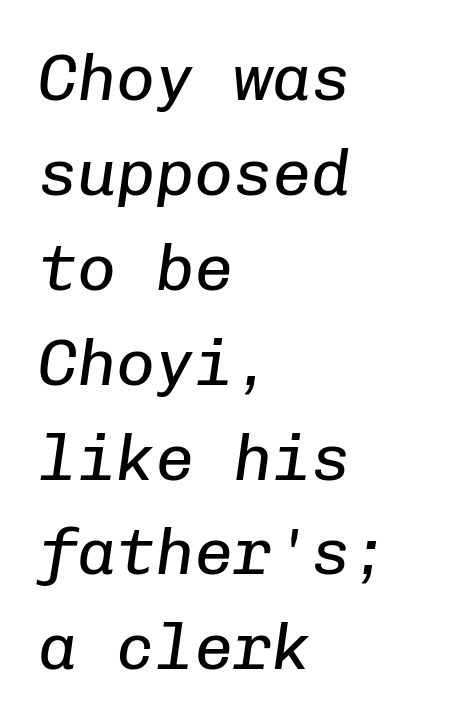
The image shows 65 px regular-weight type, italic (leaning right), monospaced; set left-aligned, normal line spacing (1.46x), normal letter spacing, not underlined; low stroke contrast and a medium x-height.
